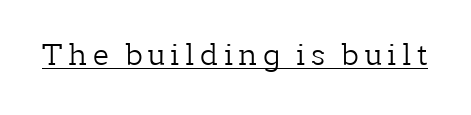
The image shows 29 px light serif type, upright; set underlined; low stroke contrast and a medium x-height.
